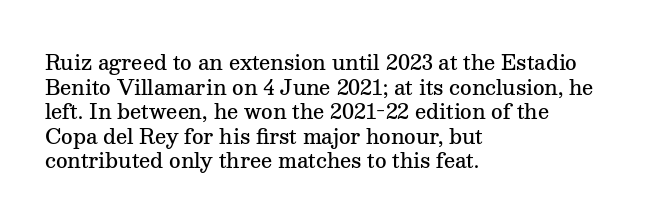
{"italic": "no", "bold": "semi", "underline": "no", "align": "left", "line_spacing_ratio": 1.23, "letter_spacing": "normal", "letter_spacing_em": 0.0, "glyph_px": 20}
